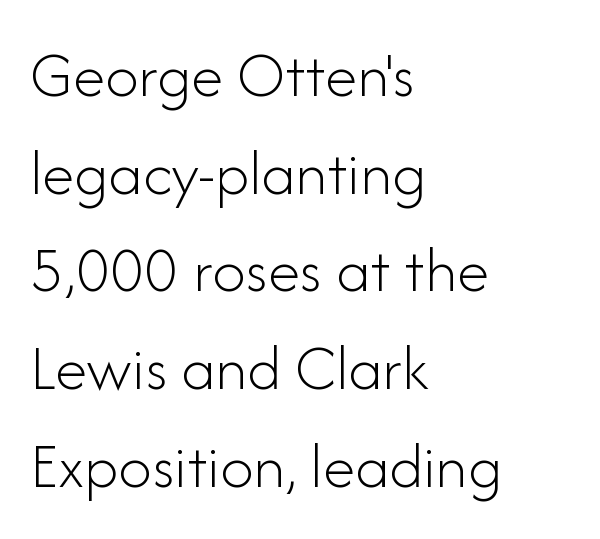
{"serif": "no", "italic": "no", "bold": "no", "weight": "light", "width": "normal", "stroke_contrast": "low", "x_height": "small", "monospaced": "no", "underline": "no", "align": "left", "line_spacing": "normal", "line_spacing_ratio": 1.48, "letter_spacing": "normal", "letter_spacing_em": 0.0, "glyph_px": 66}
